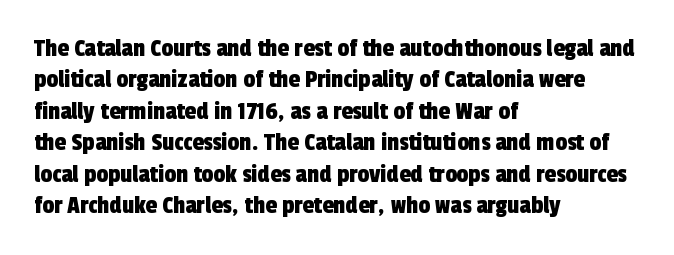
Q: Is the text underlined? A: No.
Q: How is the paragraph aligned? A: Left-aligned.
Q: Is the spacing between letters normal or unusually wide? A: Normal.
